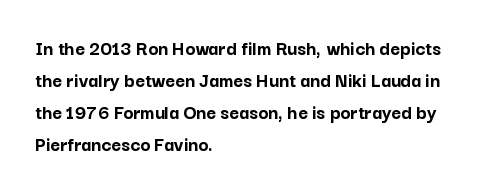
The image shows 21 px bold type, upright; set left-aligned, normal line spacing (1.52x), normal letter spacing, not underlined.
